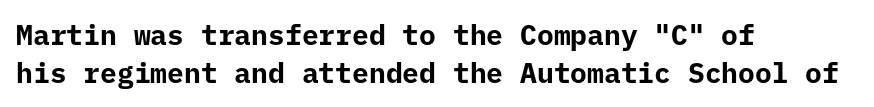
A typesetter would call this zero additional tracking. The rendering uses a bold face; every stroke is thick and dark. Students, observe: this is what conventionally led text looks like. Every character here occupies the same horizontal width, giving the sample a typewriter-like rhythm.
